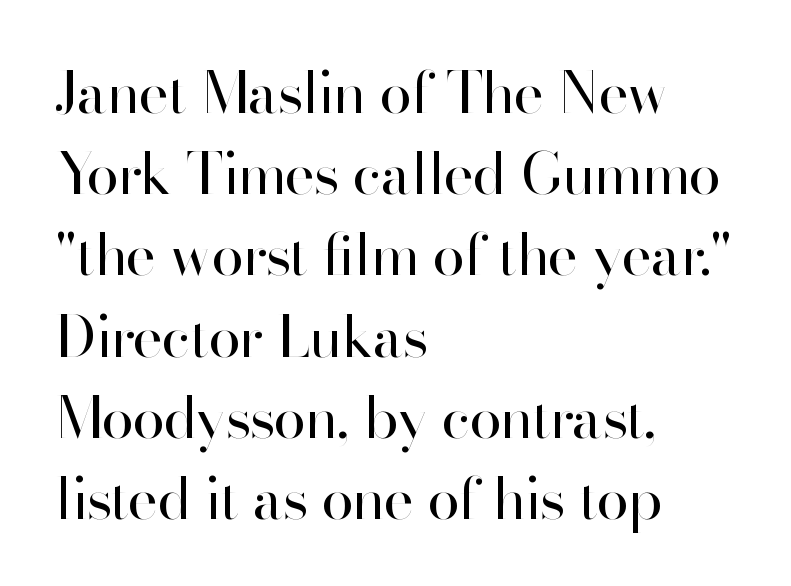
{"serif": "no", "italic": "no", "bold": "no", "weight": "regular", "width": "normal", "stroke_contrast": "high", "x_height": "small", "monospaced": "no", "underline": "no", "align": "left", "line_spacing": "normal", "line_spacing_ratio": 1.4, "letter_spacing": "normal", "letter_spacing_em": 0.0, "glyph_px": 58}
